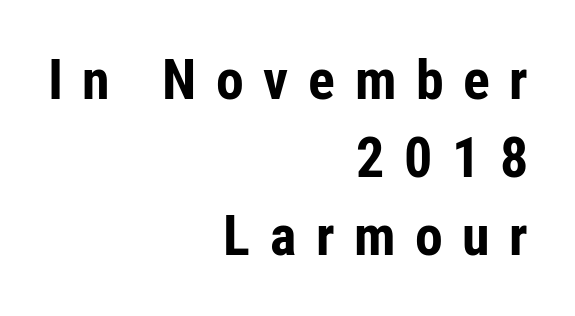
Varying glyph widths throughout — classic text-font behaviour. The face used here is rendered with a markedly widened letterfit. Where is the straight margin? On the right. Has an underline been added? It has not. Ordinary non-slanted type is in use. Typographically, this falls in the sans-serif category.
